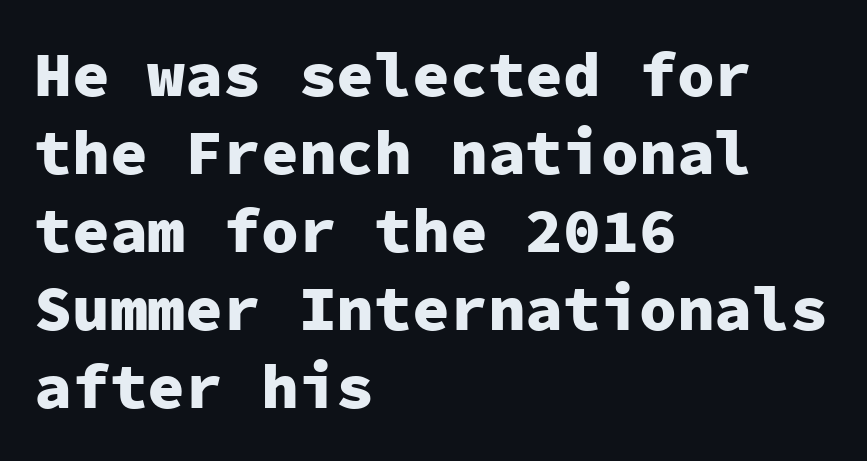
Casual observation: everything's shoved over to the left. Looks like terminal output: every glyph gets an equal slot. Upright lettering throughout. The typesetting leans heavy: a genuine bold.
